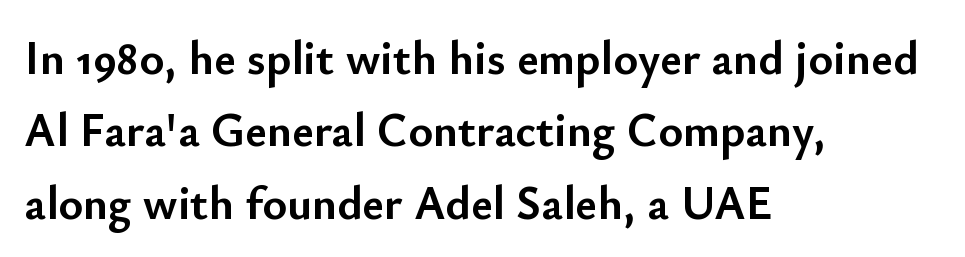
{"serif": "no", "italic": "no", "bold": "yes", "weight": "semibold", "width": "normal", "stroke_contrast": "low", "x_height": "small", "monospaced": "no", "underline": "no", "align": "left", "line_spacing": "normal", "line_spacing_ratio": 1.54, "letter_spacing": "normal", "letter_spacing_em": 0.0, "glyph_px": 47}
